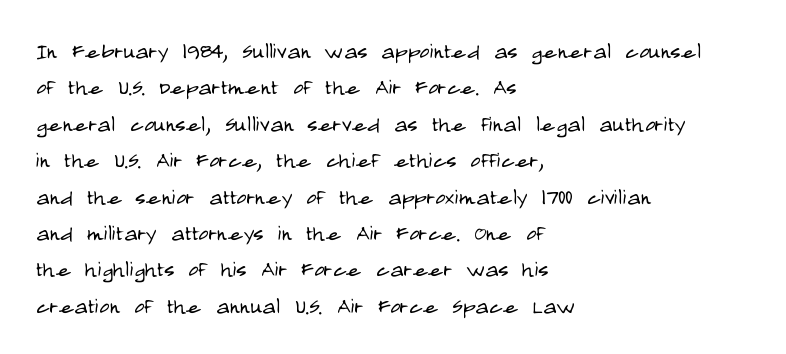
Q: Is the text bold? A: No.
Q: Is the text italic (slanted)? A: No, it is upright.
Q: Is the typeface a serif or a sans-serif typeface? A: Sans-serif.
Q: Is the text underlined? A: No.
Q: How is the paragraph aligned? A: Left-aligned.
Q: Is the spacing between letters normal or unusually wide? A: Normal.
Q: Is the spacing between lines tight, normal or loose? A: Normal.
Q: Width (condensed, normal, or wide)? A: Condensed.
Q: Stroke contrast? A: Low.
Q: x-height? A: Large.
Q: Monospaced? A: No.
